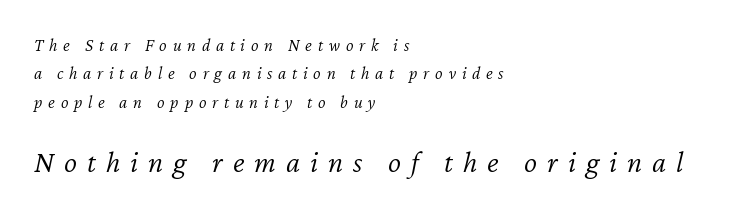
{"italic": "yes", "lean": "right", "slant_degrees": 12, "bold": "no", "weight": "light", "width": "normal", "stroke_contrast": "low", "x_height": "medium", "monospaced": "no", "underline": "no", "align": "left", "line_spacing": "normal", "line_spacing_ratio": 1.58, "letter_spacing": "wide", "letter_spacing_em": 0.32, "larger_block": "second", "size_ratio": 1.72, "glyph_px": 31}
